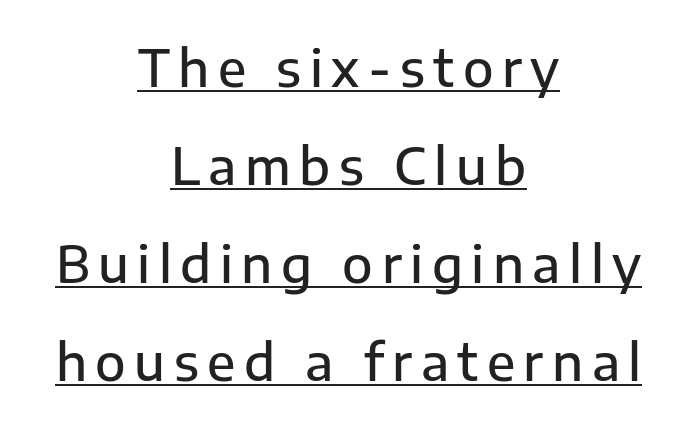
{"serif": "no", "italic": "no", "bold": "semi", "weight": "semibold", "width": "normal", "stroke_contrast": "low", "x_height": "medium", "monospaced": "no", "underline": "yes", "align": "center", "line_spacing": "loose", "line_spacing_ratio": 1.96, "glyph_px": 50}
